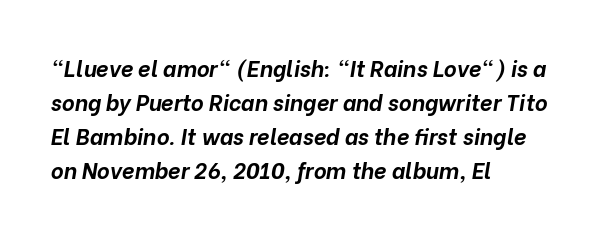
The typography opts for an oblique posture over an upright one. Observe the ordinary spacing: letters are neighbours, not strangers. A student would call this left alignment; a typographer would say flush left, rag right. These lines sit exactly where default settings would place them. The strokes are fattened all the way to bold.
